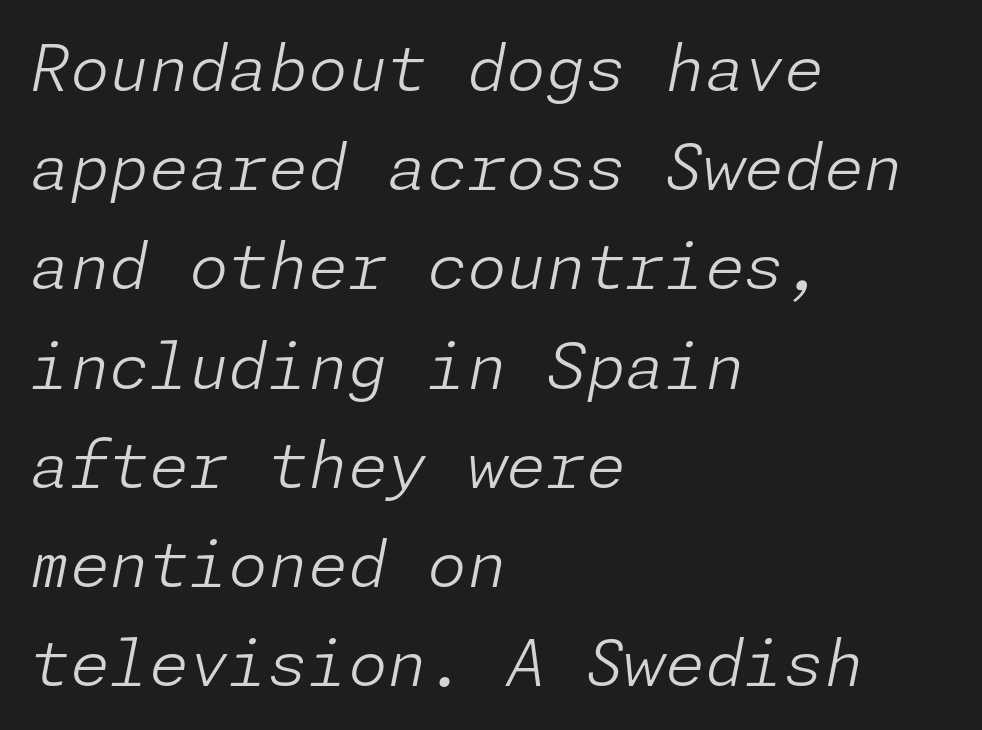
Q: Is the text bold? A: No.
Q: Is the text italic (slanted)? A: Yes, it leans right by about 11 degrees.
Q: Is the text underlined? A: No.
Q: How is the paragraph aligned? A: Left-aligned.
Q: Is the spacing between letters normal or unusually wide? A: Normal.
Q: Is the spacing between lines tight, normal or loose? A: Normal.
Q: Width (condensed, normal, or wide)? A: Normal.
Q: Stroke contrast? A: Low.
Q: x-height? A: Medium.
